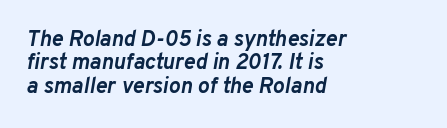
Q: Is the text bold? A: Yes.
Q: Is the text italic (slanted)? A: Yes, it leans right by about 10 degrees.
Q: Is the text underlined? A: No.
Q: How is the paragraph aligned? A: Left-aligned.
Q: Is the spacing between letters normal or unusually wide? A: Normal.
Q: Is the spacing between lines tight, normal or loose? A: Tight.
